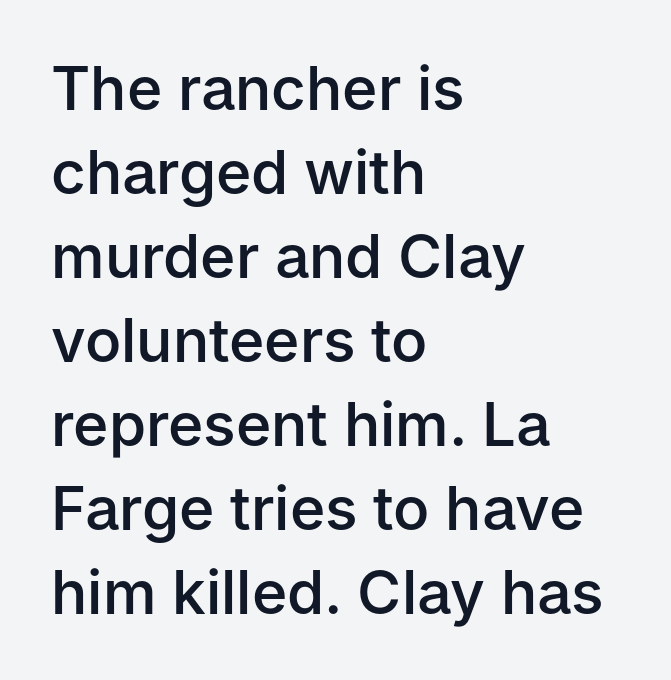
Rows of type keep a routine distance in the vertical direction. A roman cut, with each character standing at attention. There is no visible air inserted between adjacent glyphs. Classification — sans serif. You could not count columns in this text — the font is proportionally spaced.
